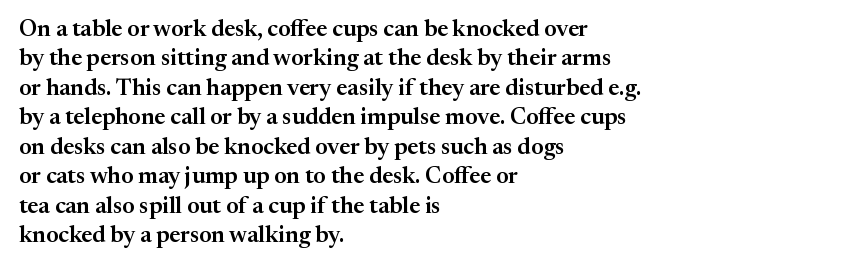
Q: Is the text italic (slanted)? A: No, it is upright.
Q: Is the text underlined? A: No.
Q: How is the paragraph aligned? A: Left-aligned.
Q: Is the spacing between letters normal or unusually wide? A: Normal.
Q: Is the spacing between lines tight, normal or loose? A: Normal.
